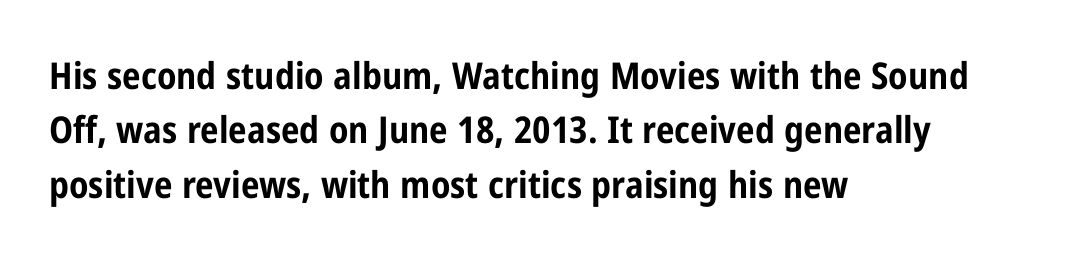
The image shows 37 px bold, condensed sans-serif type, upright; set left-aligned, normal line spacing (1.47x), normal letter spacing, not underlined; low stroke contrast and a medium x-height.
